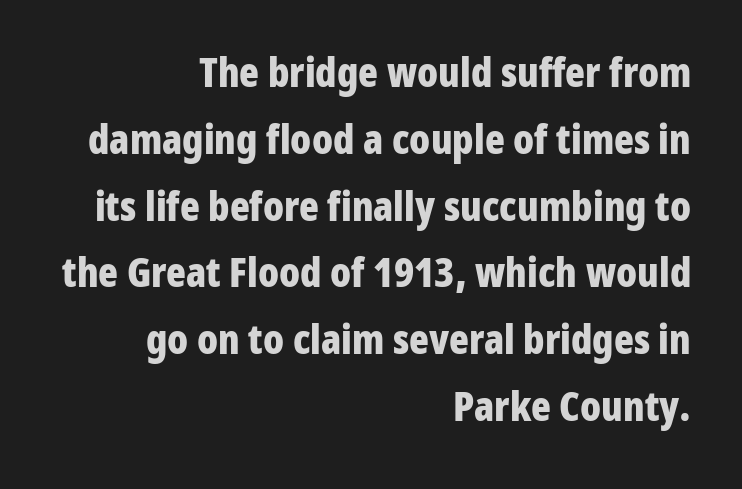
Every letter is thick-stroked: bold, no question. The tracking reads as untouched default to a designer's eye. Every stem runs plumb, perpendicular to the baseline. Think of a printed novel: that variable character pitch is what you see here. The rendering uses a moderate line-height, typical for paragraphs.
